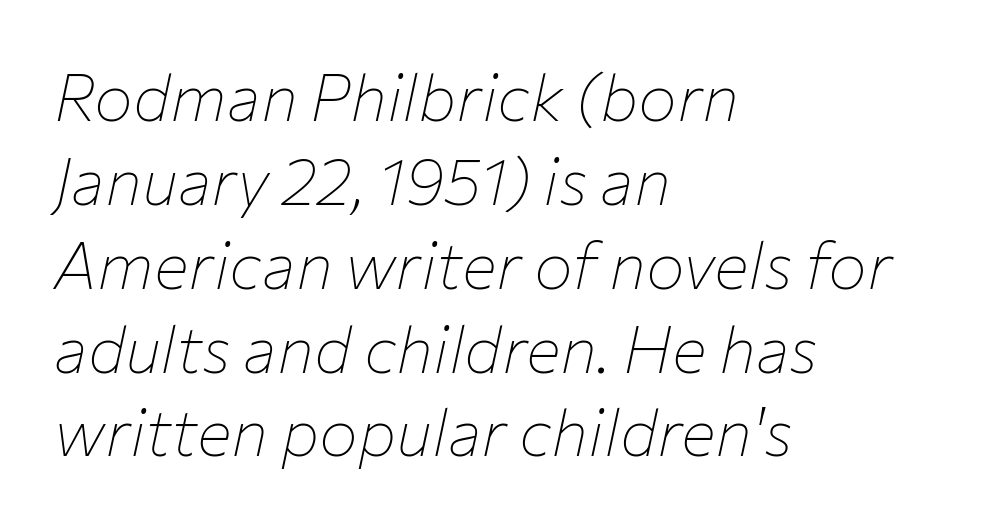
The specimen omits any rule beneath the text block's lines. Letter spacing: default. The typesetter chose a ragged-right arrangement here. A quiet, ordinary-to-light weight characterises the typeface. Note the varied advance widths — an 'i' is clearly narrower than an 'm'.
